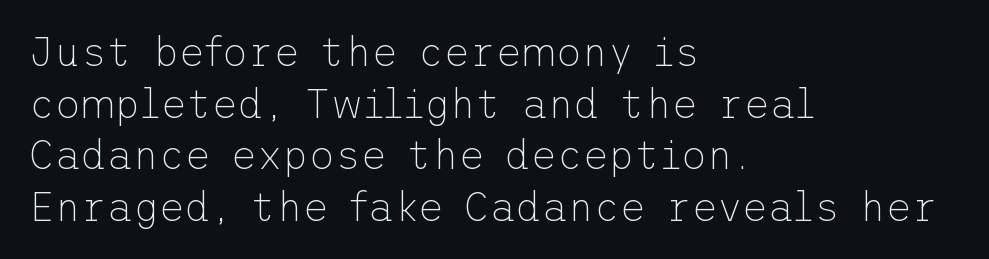
The image shows 40 px thin sans-serif type, upright; set left-aligned, normal line spacing (1.29x), normal letter spacing, not underlined; low stroke contrast and a medium x-height.
